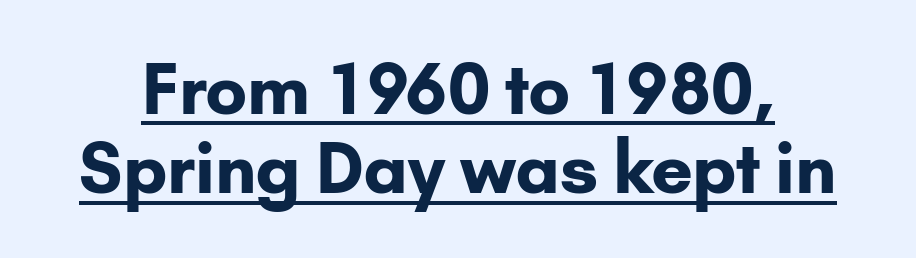
Q: Is the text bold? A: Yes.
Q: Is the text italic (slanted)? A: No, it is upright.
Q: Is the typeface a serif or a sans-serif typeface? A: Sans-serif.
Q: Is the text underlined? A: Yes.
Q: Is the spacing between letters normal or unusually wide? A: Normal.
Q: Is the spacing between lines tight, normal or loose? A: Tight.
Q: Width (condensed, normal, or wide)? A: Normal.
Q: Stroke contrast? A: Low.
Q: x-height? A: Small.
Q: Monospaced? A: No.
